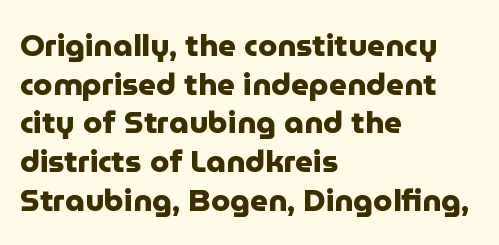
Q: Is the text bold? A: Yes.
Q: Is the text italic (slanted)? A: No, it is upright.
Q: Is the typeface a serif or a sans-serif typeface? A: Sans-serif.
Q: Is the text underlined? A: No.
Q: How is the paragraph aligned? A: Left-aligned.
Q: Is the spacing between letters normal or unusually wide? A: Normal.
Q: Is the spacing between lines tight, normal or loose? A: Normal.
Q: Width (condensed, normal, or wide)? A: Normal.
Q: Stroke contrast? A: Low.
Q: x-height? A: Medium.
Q: Monospaced? A: No.
